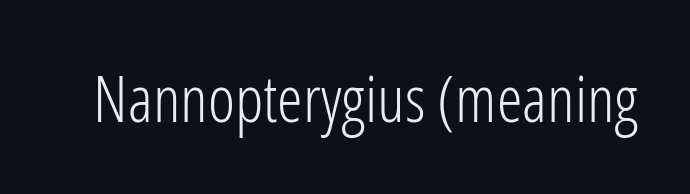
The image shows 65 px light, condensed sans-serif type, upright; set normal letter spacing, not underlined; low stroke contrast and a medium x-height.
